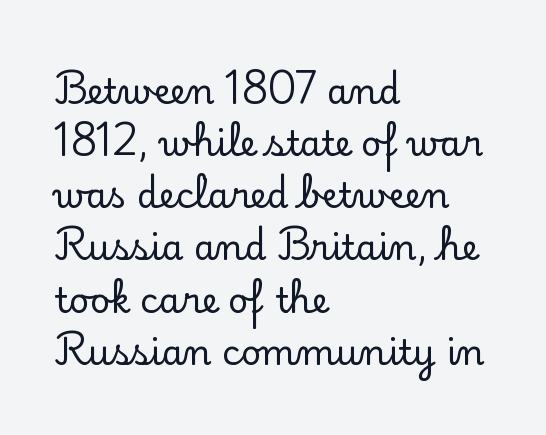
{"serif": "yes", "italic": "no", "width": "normal", "stroke_contrast": "low", "x_height": "small", "monospaced": "no", "underline": "no", "align": "left", "line_spacing": "normal", "line_spacing_ratio": 1.49, "letter_spacing": "normal", "letter_spacing_em": 0.0, "glyph_px": 35}
